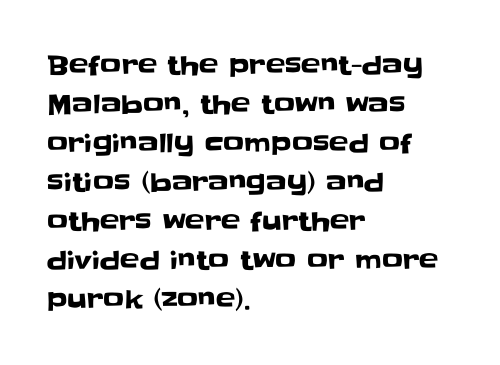
The image shows 26 px text type, upright; set left-aligned, normal line spacing (1.5x), normal letter spacing, not underlined.
